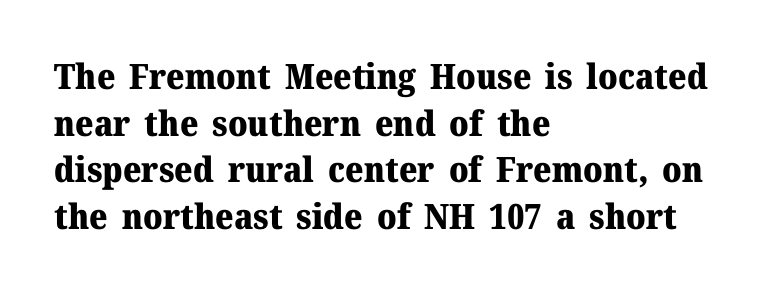
The image shows 35 px heavy serif type, upright; set left-aligned, normal line spacing (1.33x), normal letter spacing, not underlined; medium stroke contrast and a medium x-height.
